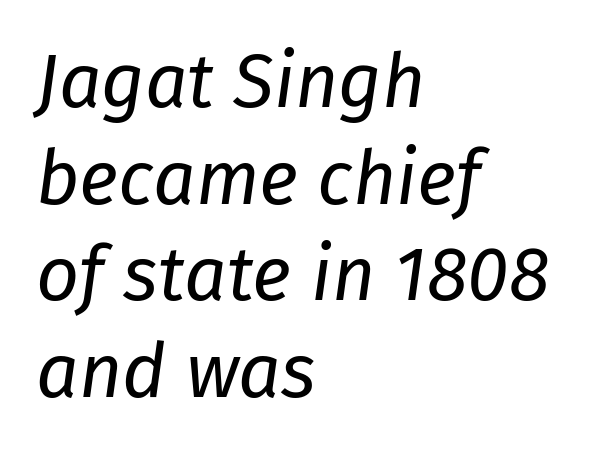
Q: Is the text bold? A: No.
Q: Is the text italic (slanted)? A: Yes, it leans right by about 8 degrees.
Q: Is the text underlined? A: No.
Q: How is the paragraph aligned? A: Left-aligned.
Q: Is the spacing between letters normal or unusually wide? A: Normal.
Q: Is the spacing between lines tight, normal or loose? A: Normal.
Q: Width (condensed, normal, or wide)? A: Normal.
Q: Stroke contrast? A: Low.
Q: x-height? A: Medium.
Q: Monospaced? A: No.
